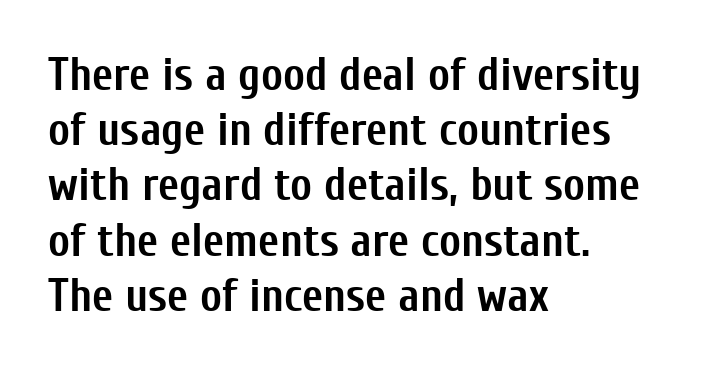
Q: Is the text bold? A: Yes.
Q: Is the text italic (slanted)? A: No, it is upright.
Q: Is the typeface a serif or a sans-serif typeface? A: Sans-serif.
Q: Is the text underlined? A: No.
Q: How is the paragraph aligned? A: Left-aligned.
Q: Is the spacing between letters normal or unusually wide? A: Normal.
Q: Width (condensed, normal, or wide)? A: Condensed.
Q: Stroke contrast? A: Low.
Q: x-height? A: Medium.
Q: Monospaced? A: No.
